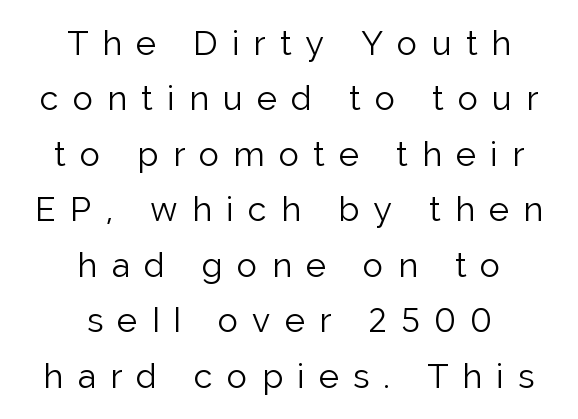
The image shows 34 px light sans-serif type, upright; set centered, normal line spacing (1.63x), unusually wide letter spacing (+0.42 em), not underlined; low stroke contrast and a medium x-height.
